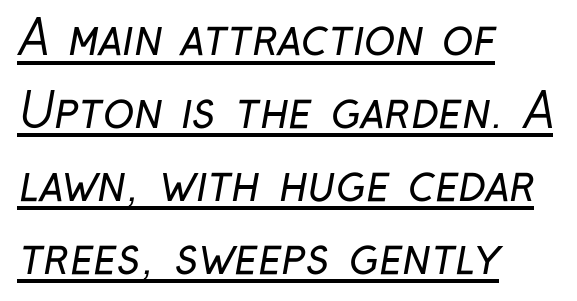
The image shows 47 px regular-weight, condensed sans-serif type; set left-aligned, normal line spacing (1.55x), normal letter spacing, underlined; low stroke contrast and a medium x-height.
